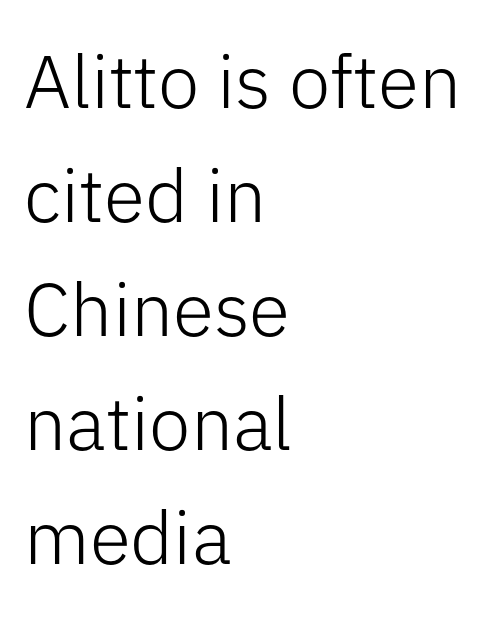
Visually the block forms a straight wall on the left and a jagged coastline on the right. Unbolded letterforms with no extra heft. The block of text has a typical density, with ordinary space between rows. The passage shown has conventional tracking throughout.
